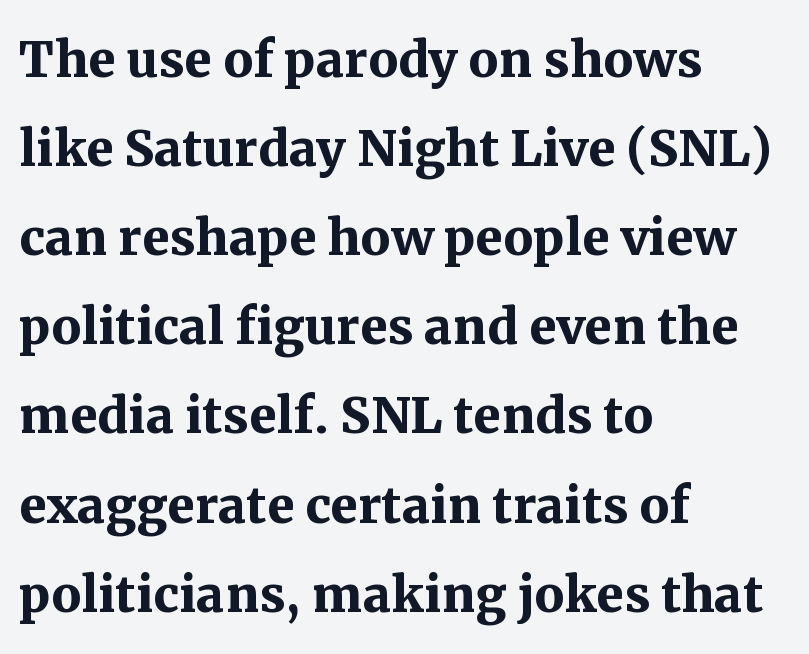
Q: Is the text bold? A: Yes.
Q: Is the text italic (slanted)? A: No, it is upright.
Q: Is the typeface a serif or a sans-serif typeface? A: Serif.
Q: Is the text underlined? A: No.
Q: How is the paragraph aligned? A: Left-aligned.
Q: Is the spacing between letters normal or unusually wide? A: Normal.
Q: Is the spacing between lines tight, normal or loose? A: Normal.
Q: Width (condensed, normal, or wide)? A: Normal.
Q: Stroke contrast? A: Medium.
Q: x-height? A: Medium.
Q: Monospaced? A: No.
